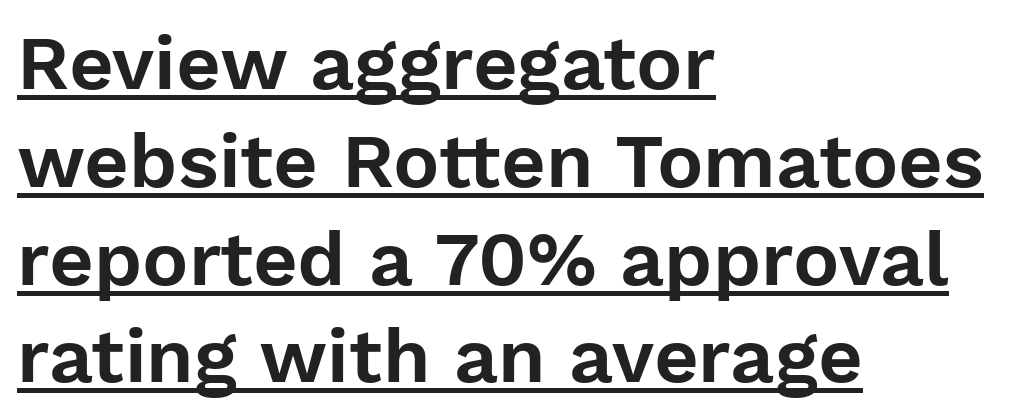
Serifs: no, the terminals of the letterforms are clean. Rendered with straight, roman letterforms. Successive baselines arrive at the customary interval. The letters advance in unequal steps, a hallmark of proportional type. Each line of the rendering has a horizontal stroke beneath the glyphs. The rendering anchors every line to the left-hand side.
